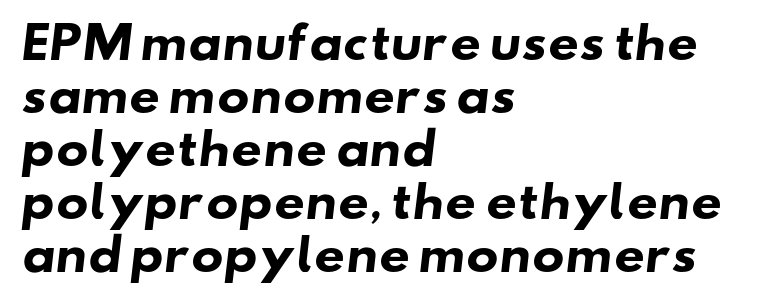
Q: Is the text bold? A: Yes.
Q: Is the typeface a serif or a sans-serif typeface? A: Sans-serif.
Q: Is the text underlined? A: No.
Q: How is the paragraph aligned? A: Left-aligned.
Q: Is the spacing between letters normal or unusually wide? A: Normal.
Q: Width (condensed, normal, or wide)? A: Wide.
Q: Stroke contrast? A: Low.
Q: x-height? A: Small.
Q: Monospaced? A: No.
